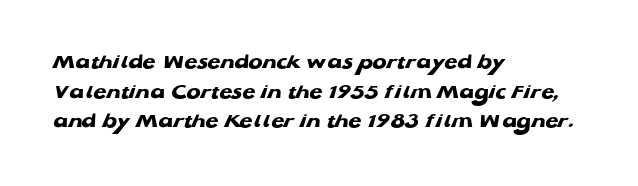
{"bold": "yes", "underline": "no", "align": "left", "line_spacing": "normal", "line_spacing_ratio": 1.41, "letter_spacing": "normal", "letter_spacing_em": 0.0, "glyph_px": 21}
